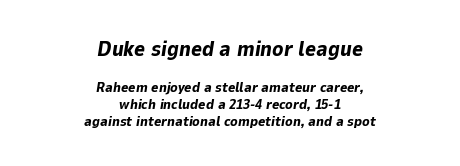
The image shows 21 px bold type, italic (leaning right); set centered, line spacing 1.23x, normal letter spacing, not underlined; the first (top) block is 1.5x larger.
